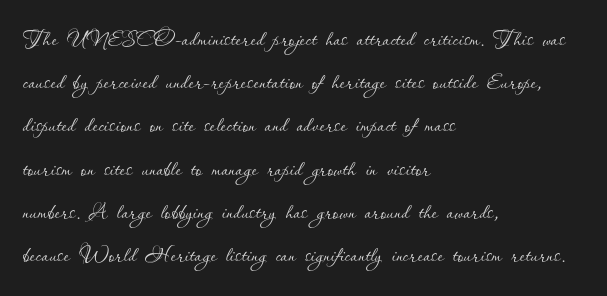
Q: Is the text bold? A: No.
Q: Is the text italic (slanted)? A: Yes.
Q: Is the text underlined? A: No.
Q: How is the paragraph aligned? A: Left-aligned.
Q: Is the spacing between letters normal or unusually wide? A: Normal.
Q: Is the spacing between lines tight, normal or loose? A: Normal.
Q: Width (condensed, normal, or wide)? A: Normal.
Q: Stroke contrast? A: Low.
Q: x-height? A: Small.
Q: Monospaced? A: No.
